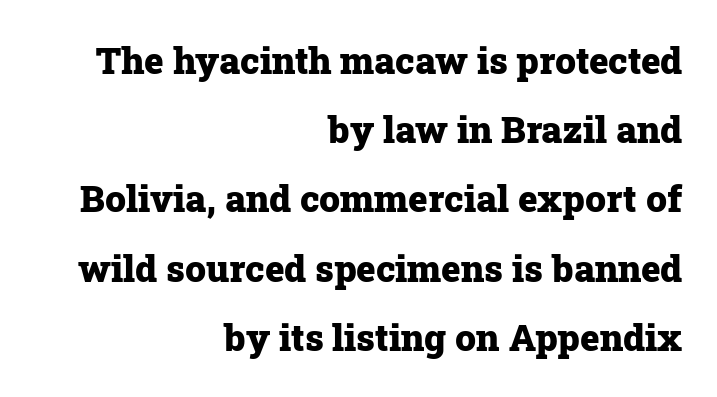
The image shows 37 px heavy serif type, upright; set right-aligned, line spacing 1.87x, normal letter spacing, not underlined; low stroke contrast and a medium x-height.
